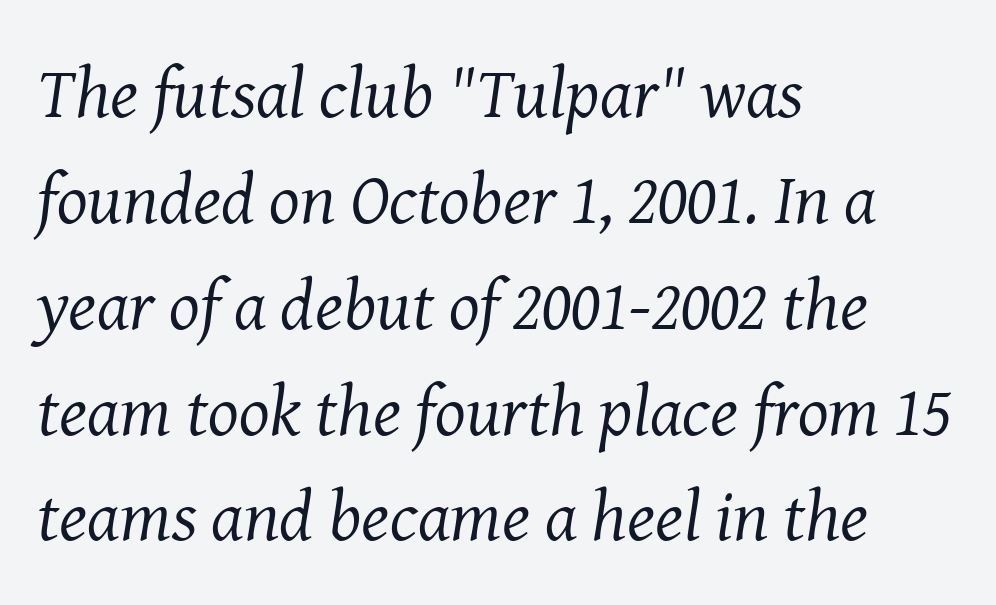
The image shows 72 px regular-weight serif type, italic (leaning right); set left-aligned, normal line spacing (1.47x), normal letter spacing, not underlined; medium stroke contrast and a medium x-height.
